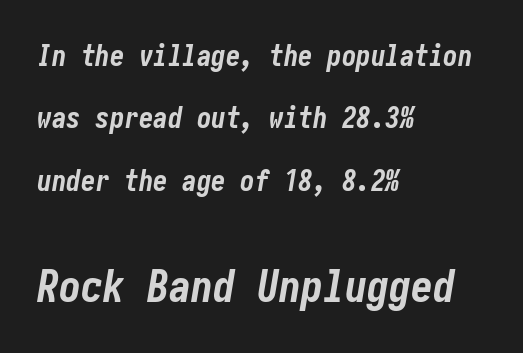
Q: Is the text bold? A: Yes.
Q: Is the text italic (slanted)? A: Yes, it leans right by about 10 degrees.
Q: Is the text underlined? A: No.
Q: How is the paragraph aligned? A: Left-aligned.
Q: Is the spacing between letters normal or unusually wide? A: Normal.
Q: Is the spacing between lines tight, normal or loose? A: Loose.
Q: Which block of text is set in a larger size, the first (top) or the second (bottom)? A: The second (bottom) one.
Q: Width (condensed, normal, or wide)? A: Condensed.
Q: Stroke contrast? A: Low.
Q: x-height? A: Medium.
